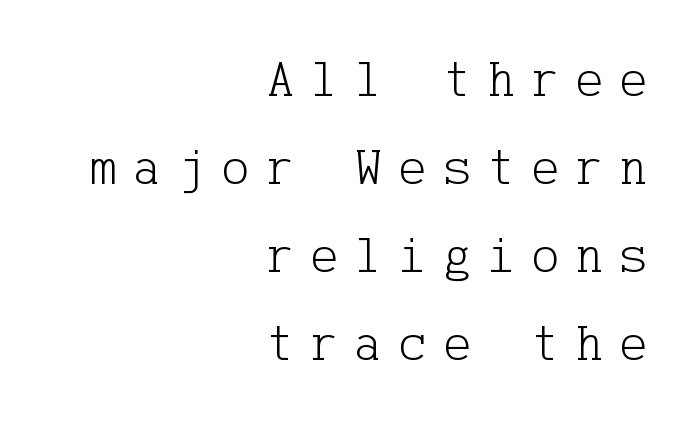
Q: Is the text bold? A: No.
Q: Is the text italic (slanted)? A: No, it is upright.
Q: Is the typeface a serif or a sans-serif typeface? A: Serif.
Q: Is the text underlined? A: No.
Q: How is the paragraph aligned? A: Right-aligned.
Q: Is the spacing between letters normal or unusually wide? A: Unusually wide.
Q: Is the spacing between lines tight, normal or loose? A: Normal.
Q: Width (condensed, normal, or wide)? A: Normal.
Q: Stroke contrast? A: Low.
Q: x-height? A: Medium.
